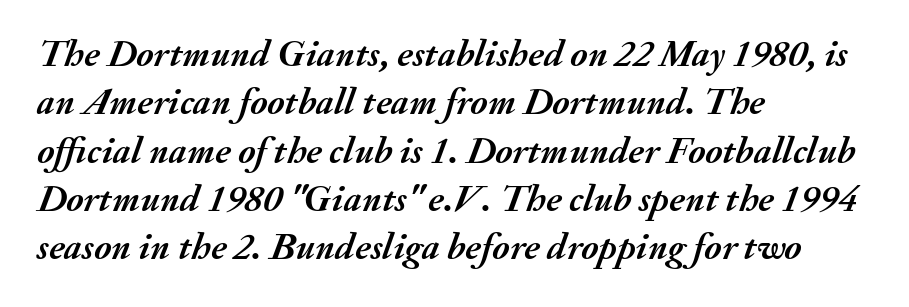
The image shows 38 px semibold type, italic (leaning right); set left-aligned, normal line spacing (1.27x), normal letter spacing, not underlined; medium stroke contrast and a small x-height.
